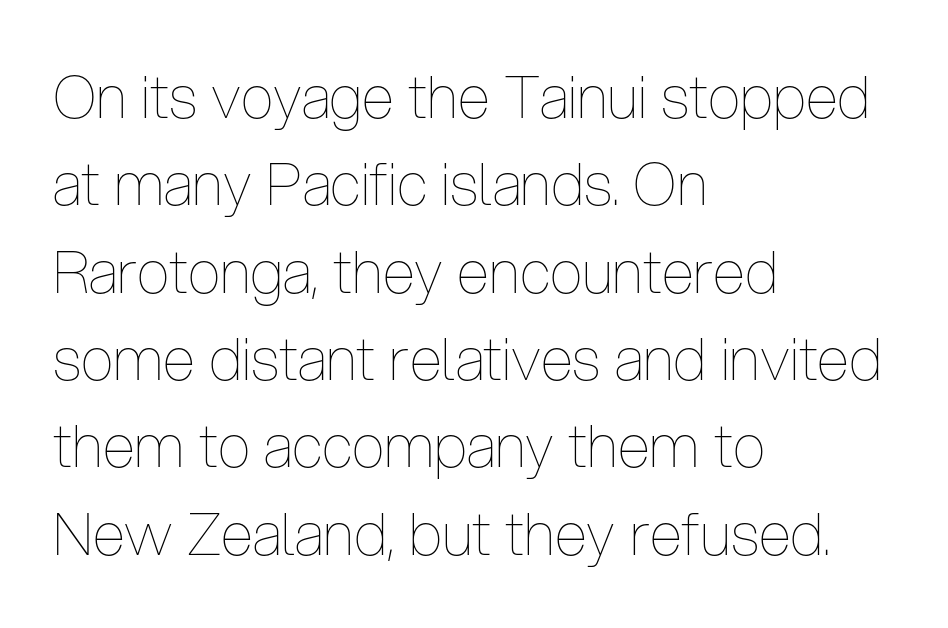
Q: Is the text bold? A: No.
Q: Is the text italic (slanted)? A: No, it is upright.
Q: Is the text underlined? A: No.
Q: How is the paragraph aligned? A: Left-aligned.
Q: Is the spacing between letters normal or unusually wide? A: Normal.
Q: Is the spacing between lines tight, normal or loose? A: Normal.
Q: Width (condensed, normal, or wide)? A: Condensed.
Q: Stroke contrast? A: Low.
Q: x-height? A: Medium.
Q: Monospaced? A: No.
